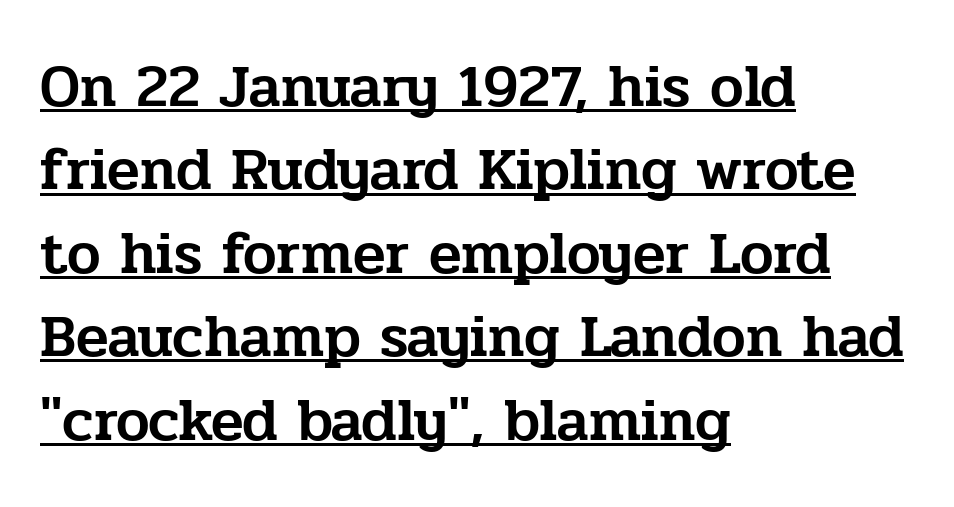
{"serif": "yes", "italic": "no", "width": "normal", "stroke_contrast": "low", "x_height": "medium", "monospaced": "no", "underline": "yes", "align": "left", "line_spacing": "normal", "line_spacing_ratio": 1.39, "letter_spacing": "normal", "letter_spacing_em": 0.0, "glyph_px": 60}
